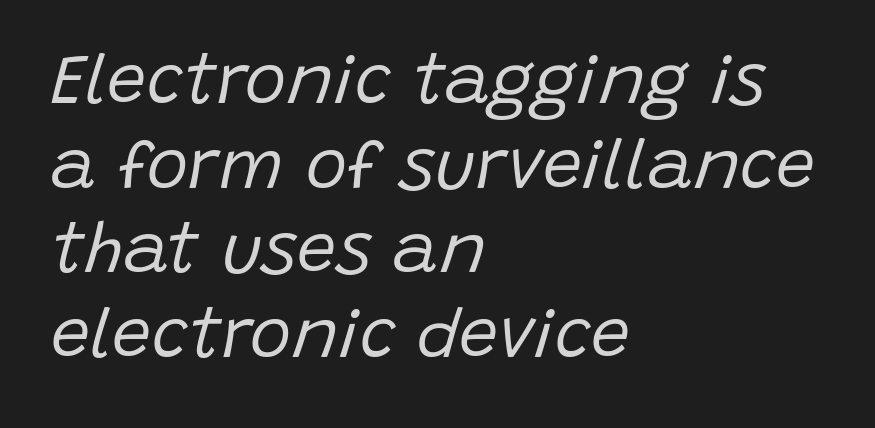
In terms of posture, this sample is oblique. Proportional: the letters do not fall into vertical columns. The passage shown is not underscored anywhere. Line starts are locked; line ends wander. The type is set solid horizontally, with unmodified tracking. Letters have the restrained weight of plain body copy at most.
